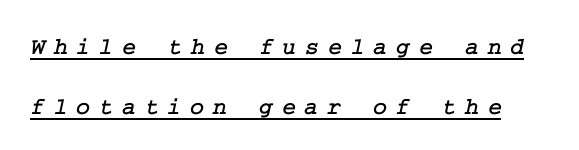
Looks like someone drew a line under every word here. In terms of letterspacing, this is a distinctly airy, spread setting. Loosely led — the rows are spread out.
